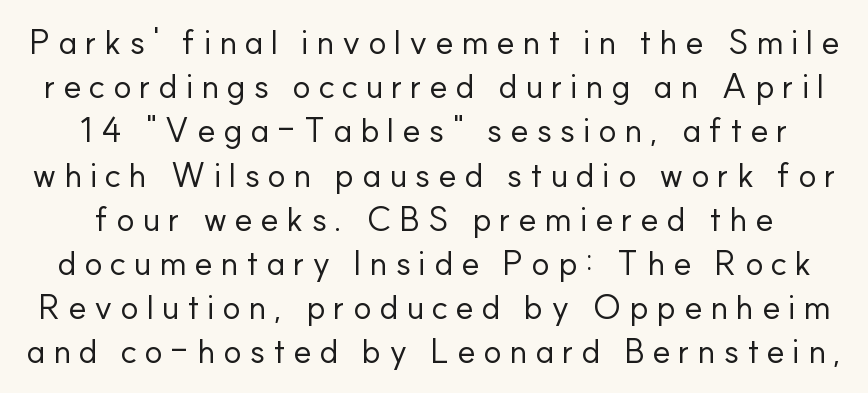
Caption: face not bold, strokes unweighted. Decoration check: the copy has no underline. Compared with typical body copy, the letter spacing here is much looser. Think of a printed novel: that variable character pitch is what you see here. Characters remain perfectly vertical along every line. Check where the strokes stop: nothing finishes them off — pure sans.
